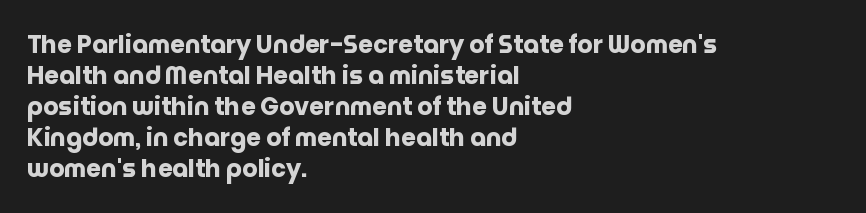
Q: Is the text bold? A: Yes.
Q: Is the text italic (slanted)? A: No, it is upright.
Q: Is the text underlined? A: No.
Q: How is the paragraph aligned? A: Left-aligned.
Q: Is the spacing between letters normal or unusually wide? A: Normal.
Q: Is the spacing between lines tight, normal or loose? A: Normal.
